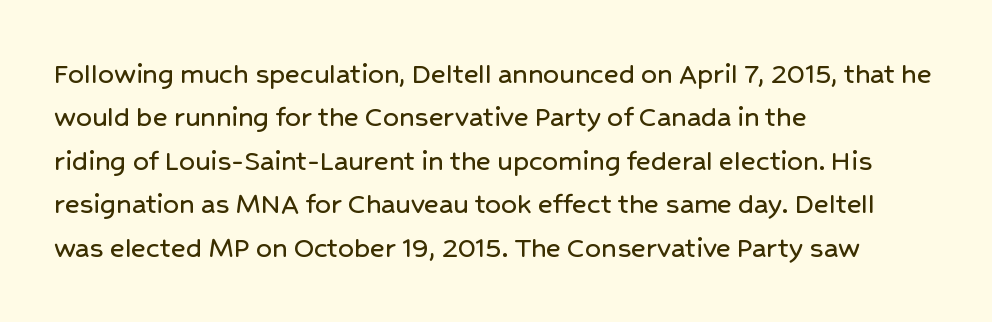
The image shows 31 px sans-serif type, upright; set left-aligned, normal line spacing (1.4x), normal letter spacing, not underlined; low stroke contrast and a medium x-height.
